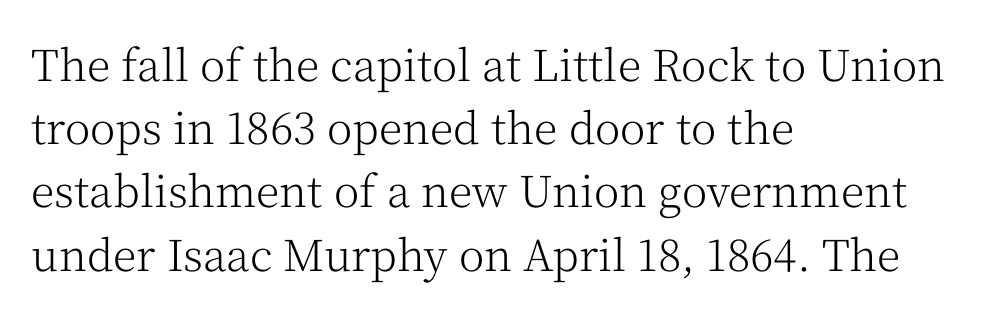
The designer went with a serif here, giving each stem small feet. No letter is thick-stroked: the sample isn't bold. Horizontal bands of white between lines are of average thickness. The space beneath each line is pristine and unruled. Spacing between characters is what you'd get straight out of the box.
